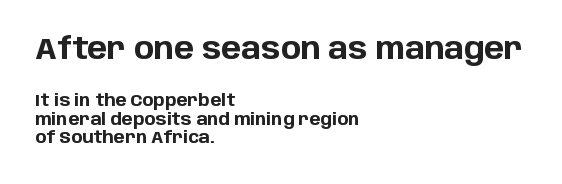
The image shows 30 px bold sans-serif type, upright; set left-aligned, tight line spacing (1.1x), normal letter spacing, not underlined; the first (top) block is 1.76x larger; low stroke contrast and a large x-height.
